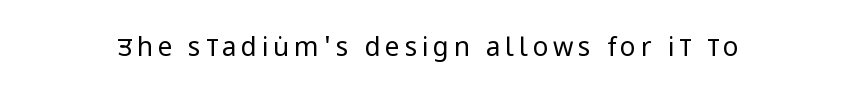
Q: Is the text bold? A: No.
Q: Is the text italic (slanted)? A: No, it is upright.
Q: Is the text underlined? A: No.
